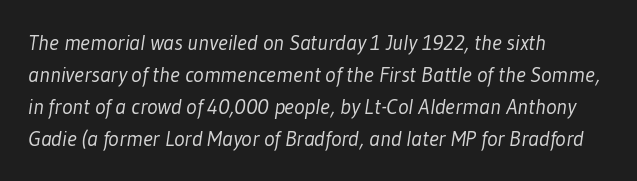
Students, observe: this is what conventionally led text looks like. Nobody touched the tracking dial on this one. Anything drawn beneath the words? Only blank space. A light-to-regular cut is what we see here. The setting favours the left margin, as ordinary paragraphs usually do.
